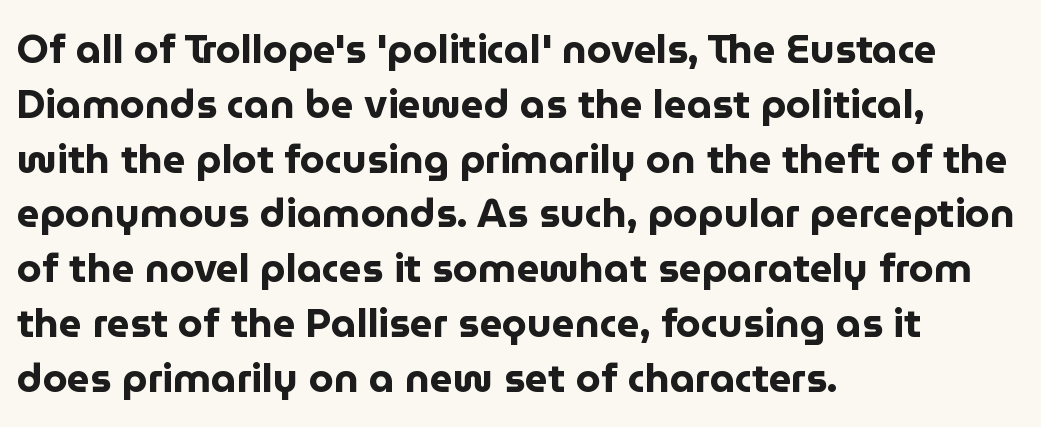
The image shows 40 px bold sans-serif type, upright; set left-aligned, normal line spacing (1.37x), normal letter spacing, not underlined; low stroke contrast and a medium x-height.
